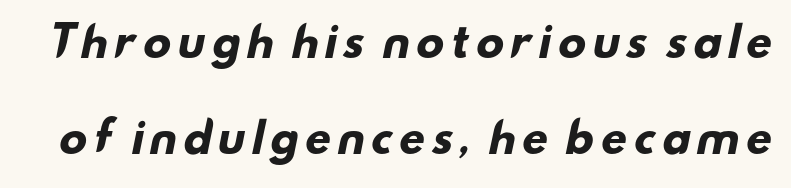
{"serif": "no", "bold": "yes", "weight": "heavy", "width": "wide", "stroke_contrast": "low", "x_height": "small", "monospaced": "no", "underline": "no", "line_spacing": "loose", "line_spacing_ratio": 2.33, "glyph_px": 41}
